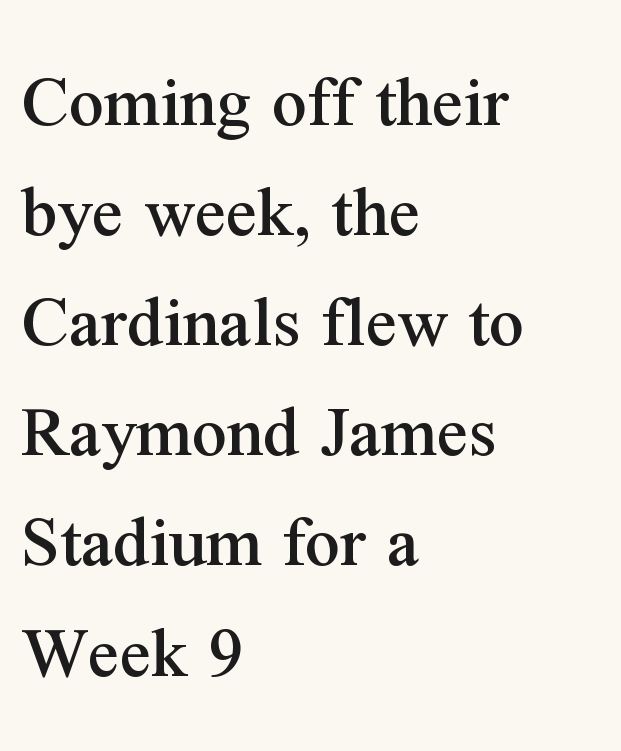
{"serif": "yes", "italic": "no", "width": "normal", "stroke_contrast": "medium", "x_height": "medium", "monospaced": "no", "underline": "no", "align": "left", "line_spacing": "normal", "line_spacing_ratio": 1.43, "letter_spacing": "normal", "letter_spacing_em": 0.0, "glyph_px": 77}
